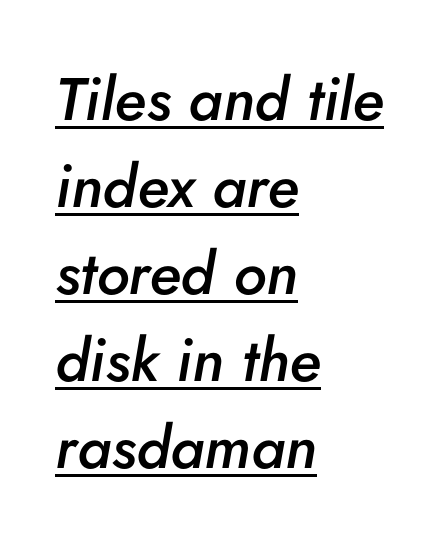
The image shows 60 px semibold type, italic (leaning right); set left-aligned, normal line spacing (1.45x), normal letter spacing, underlined; low stroke contrast and a small x-height.
